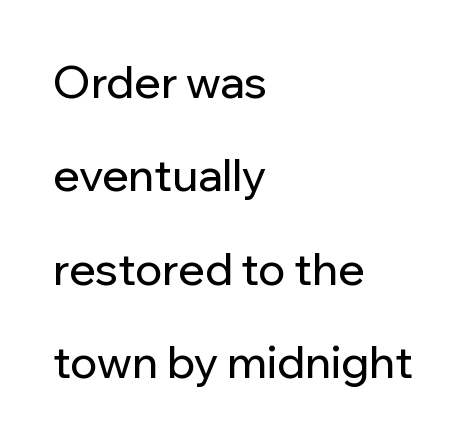
Examine the stroke ends and you'll find no serifs. Leading: increased. Upright lettering throughout. The rag falls on the right side of this text block. The line texture is even and compact thanks to regular tracking.
